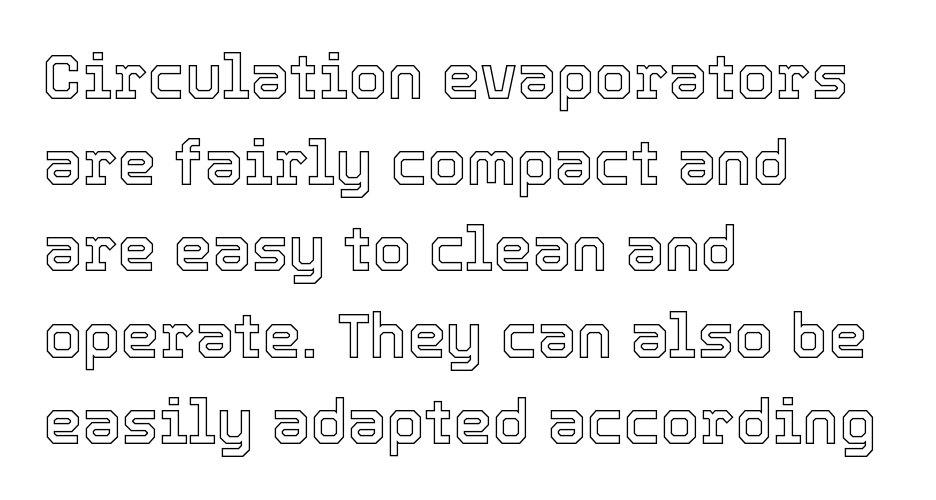
The image shows 62 px text type, upright; set left-aligned, normal line spacing (1.39x), normal letter spacing, not underlined; a medium x-height.
